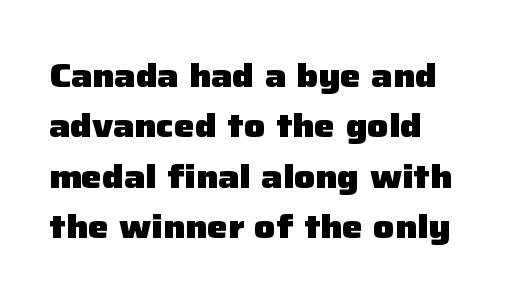
The image shows 33 px heavy sans-serif type, upright; set left-aligned, normal line spacing (1.53x), normal letter spacing, not underlined; low stroke contrast and a medium x-height.
